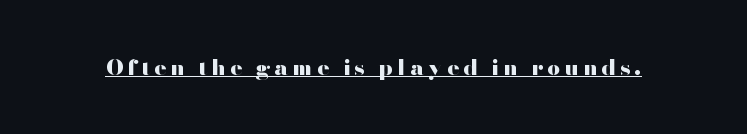
Heft: maximum for text — a bold. The rendering uses the underline text-decoration. Do the letters lean? They stand straight.
